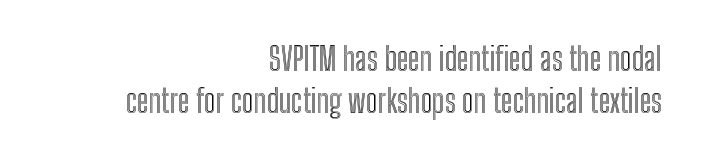
Q: Is the text italic (slanted)? A: No, it is upright.
Q: Is the text underlined? A: No.
Q: How is the paragraph aligned? A: Right-aligned.
Q: Is the spacing between letters normal or unusually wide? A: Normal.
Q: Is the spacing between lines tight, normal or loose? A: Normal.
Q: Width (condensed, normal, or wide)? A: Condensed.
Q: x-height? A: Medium.
Q: Monospaced? A: No.
